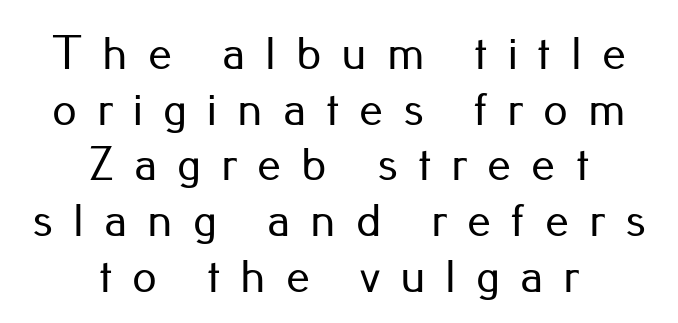
Q: Is the text italic (slanted)? A: No, it is upright.
Q: Is the typeface a serif or a sans-serif typeface? A: Sans-serif.
Q: Is the text underlined? A: No.
Q: How is the paragraph aligned? A: Centered.
Q: Is the spacing between letters normal or unusually wide? A: Unusually wide.
Q: Width (condensed, normal, or wide)? A: Normal.
Q: Stroke contrast? A: Low.
Q: x-height? A: Small.
Q: Monospaced? A: No.
